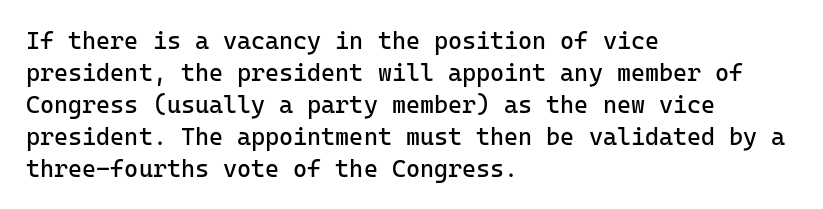
The image shows 24 px text type, upright; set left-aligned, normal line spacing (1.33x), normal letter spacing, not underlined.
